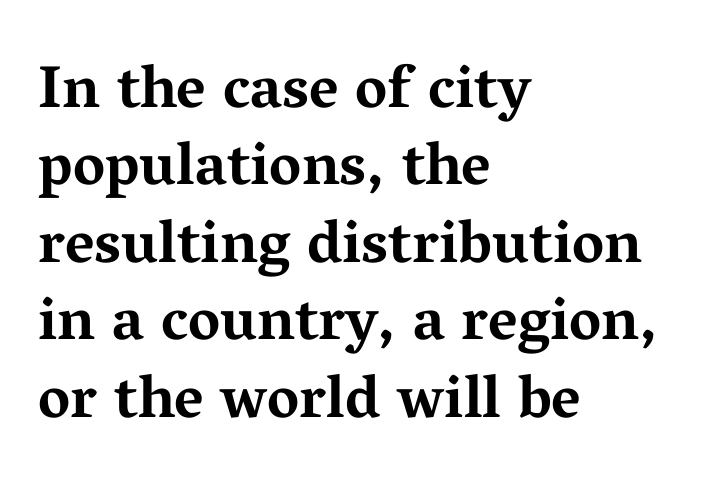
The image shows 60 px bold, wide serif type, upright; set left-aligned, normal line spacing (1.29x), normal letter spacing, not underlined; medium stroke contrast and a medium x-height.
